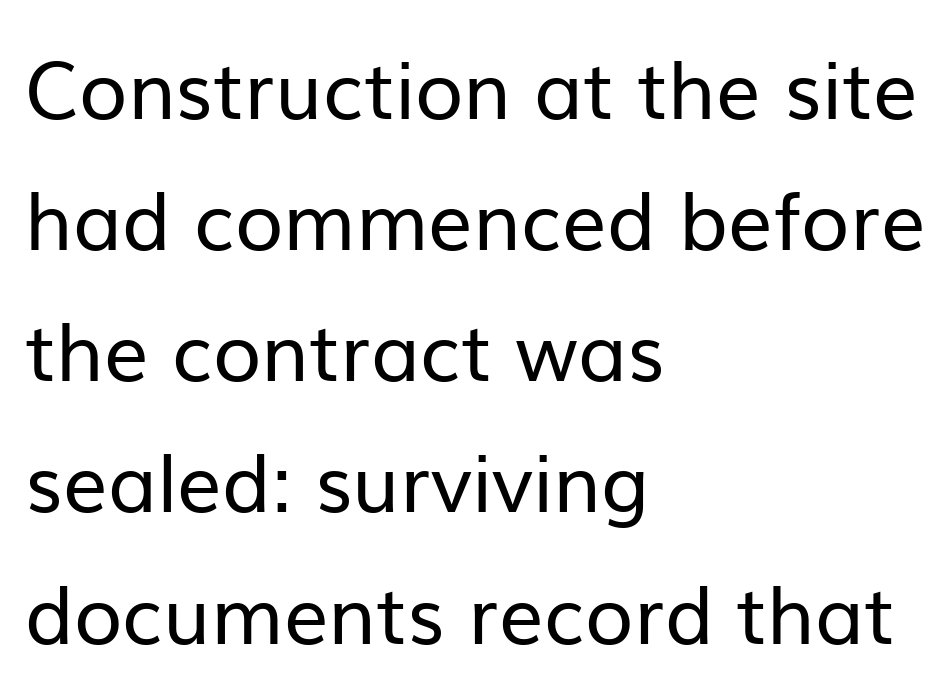
The image shows 79 px regular-weight sans-serif type, upright; set left-aligned, normal line spacing (1.66x), normal letter spacing, not underlined; low stroke contrast and a medium x-height.
